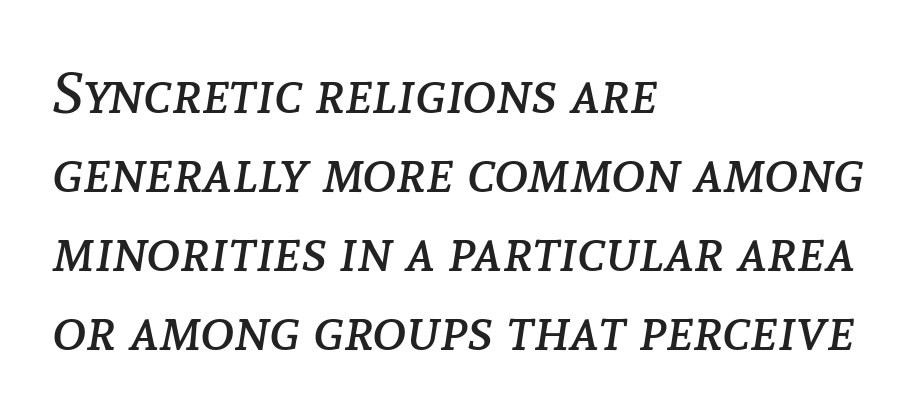
The image shows 58 px regular-weight type, italic (leaning right); set left-aligned, normal line spacing (1.36x), normal letter spacing, not underlined; low stroke contrast and a medium x-height.
